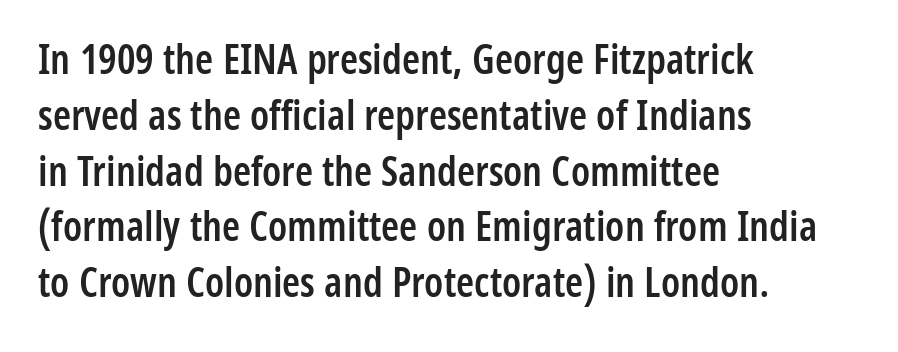
Q: Is the text bold? A: Semi-bold.
Q: Is the text italic (slanted)? A: No, it is upright.
Q: Is the typeface a serif or a sans-serif typeface? A: Sans-serif.
Q: Is the text underlined? A: No.
Q: How is the paragraph aligned? A: Left-aligned.
Q: Is the spacing between letters normal or unusually wide? A: Normal.
Q: Is the spacing between lines tight, normal or loose? A: Normal.
Q: Width (condensed, normal, or wide)? A: Condensed.
Q: Stroke contrast? A: Low.
Q: x-height? A: Medium.
Q: Monospaced? A: No.
